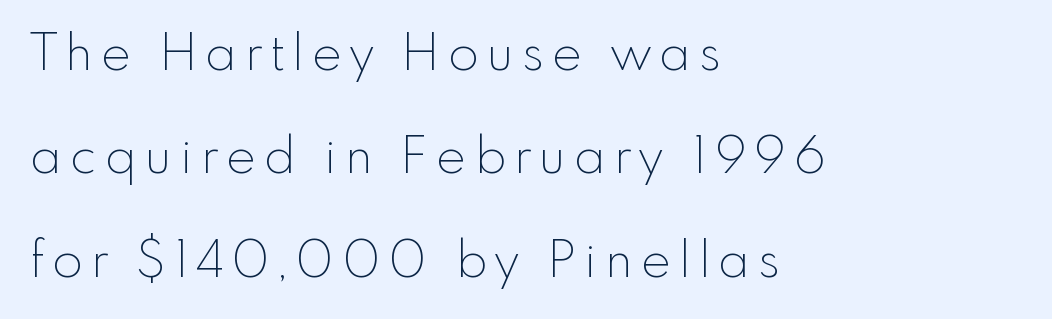
{"serif": "no", "italic": "no", "bold": "no", "weight": "thin", "width": "normal", "x_height": "small", "monospaced": "no", "underline": "no", "align": "left", "line_spacing": "loose", "line_spacing_ratio": 2.07, "glyph_px": 50}
